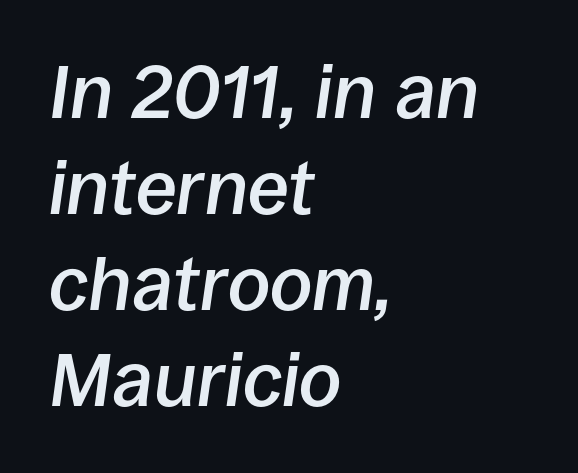
Q: Is the text bold? A: Semi-bold.
Q: Is the text italic (slanted)? A: Yes, it leans right by about 8 degrees.
Q: Is the text underlined? A: No.
Q: How is the paragraph aligned? A: Left-aligned.
Q: Is the spacing between letters normal or unusually wide? A: Normal.
Q: Is the spacing between lines tight, normal or loose? A: Normal.
Q: Width (condensed, normal, or wide)? A: Normal.
Q: Stroke contrast? A: Low.
Q: x-height? A: Large.
Q: Monospaced? A: No.
